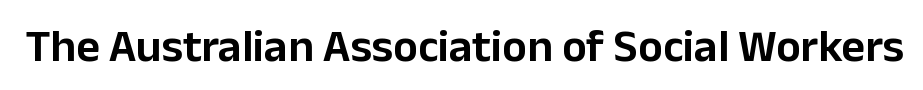
Nope, not italic — everything's standing straight. There is no visible air inserted between adjacent glyphs. A typesetter would label this face a sans. This rendering features lettering with no underline.
